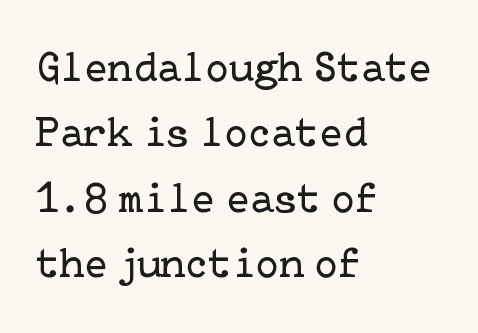
Q: Is the text bold? A: No.
Q: Is the text italic (slanted)? A: No, it is upright.
Q: Is the typeface a serif or a sans-serif typeface? A: Serif.
Q: Is the text underlined? A: No.
Q: How is the paragraph aligned? A: Left-aligned.
Q: Is the spacing between letters normal or unusually wide? A: Normal.
Q: Is the spacing between lines tight, normal or loose? A: Normal.
Q: Width (condensed, normal, or wide)? A: Normal.
Q: Stroke contrast? A: Low.
Q: x-height? A: Medium.
